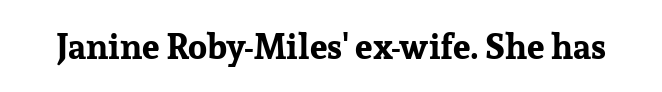
The image shows 35 px bold serif type, upright; set normal letter spacing, not underlined; low stroke contrast and a medium x-height.
